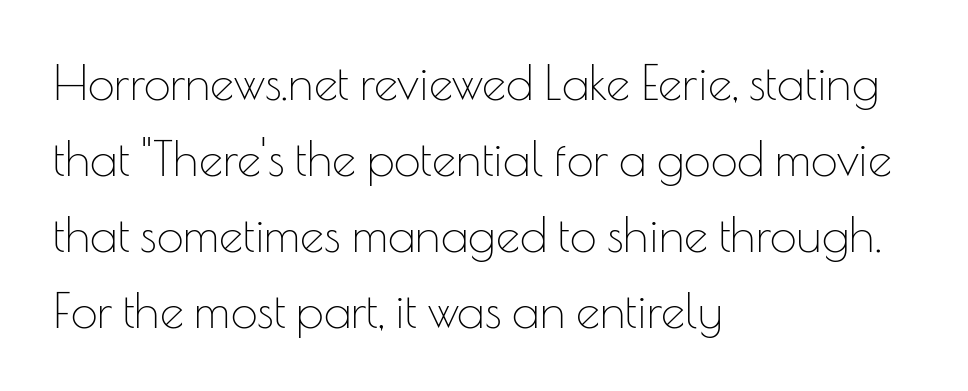
A roman cut, with each character standing at attention. The line texture is even and compact thanks to regular tracking. Is this a fixed-width face? No — the glyphs have proportional, varying widths. The paragraph shown leans on its left margin. To sum up the face: it is a sans, with no serifs.
